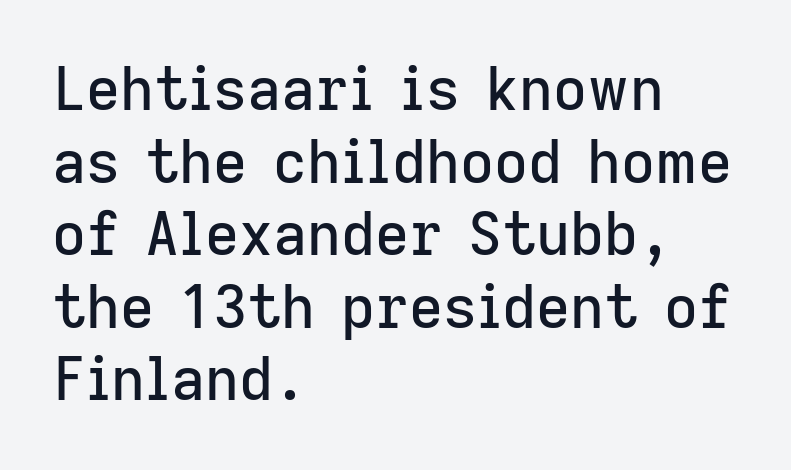
{"serif": "no", "italic": "no", "width": "normal", "stroke_contrast": "low", "x_height": "medium", "monospaced": "no", "underline": "no", "align": "left", "line_spacing_ratio": 1.23, "letter_spacing": "normal", "letter_spacing_em": 0.0, "glyph_px": 59}
